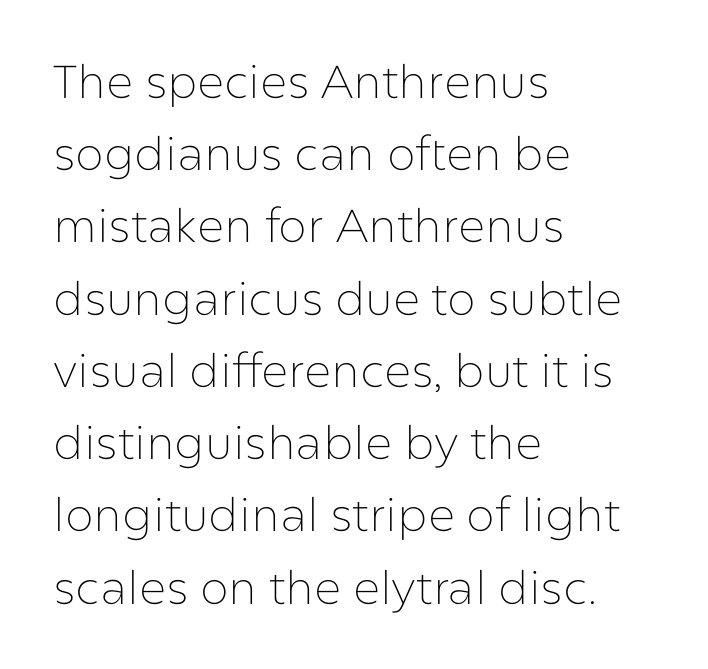
The image shows 46 px thin sans-serif type, upright; set left-aligned, normal line spacing (1.57x), normal letter spacing, not underlined; low stroke contrast and a medium x-height.
